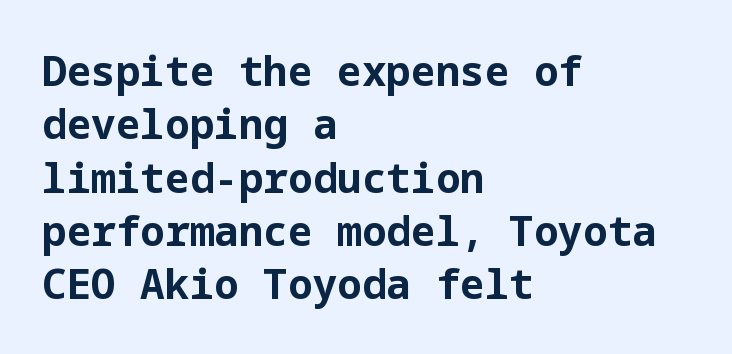
The image shows 41 px bold sans-serif type, upright; set left-aligned, normal line spacing (1.3x), normal letter spacing, not underlined; low stroke contrast and a medium x-height.
